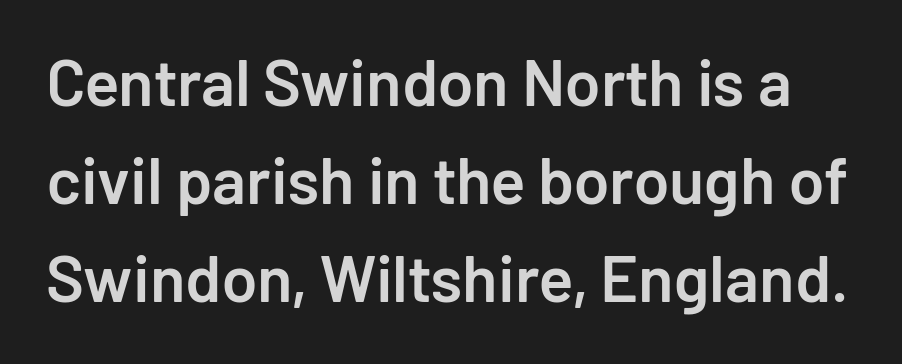
Tall strokes in this sample are plumb rather than angled. A semibold gives these letters moderate extra thickness, short of bold. Letter spacing: default. Evenly set lines give the paragraph a standard silhouette.
